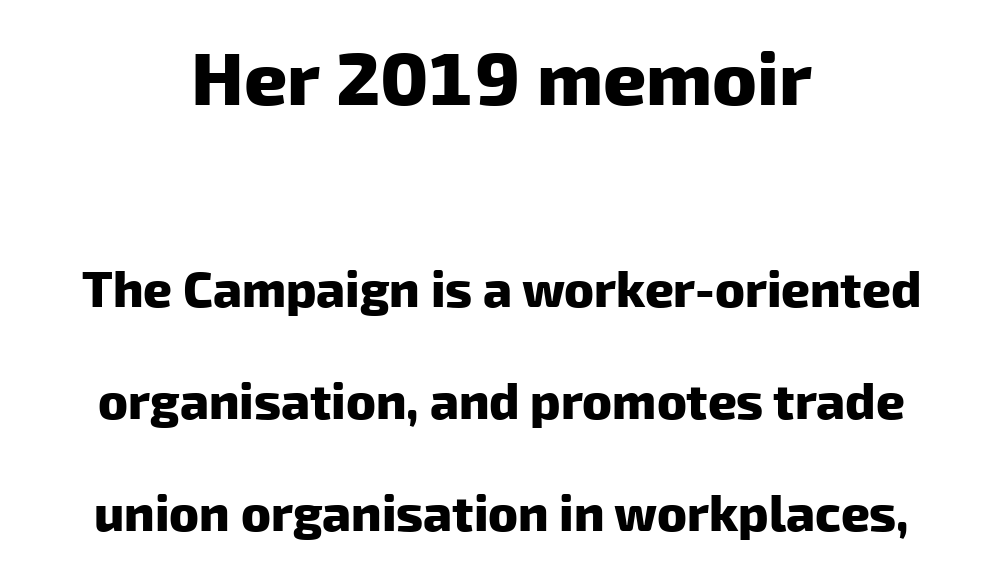
Q: Is the text bold? A: Yes.
Q: Is the typeface a serif or a sans-serif typeface? A: Sans-serif.
Q: Is the text underlined? A: No.
Q: How is the paragraph aligned? A: Centered.
Q: Is the spacing between letters normal or unusually wide? A: Normal.
Q: Is the spacing between lines tight, normal or loose? A: Loose.
Q: Which block of text is set in a larger size, the first (top) or the second (bottom)? A: The first (top) one.
Q: Width (condensed, normal, or wide)? A: Normal.
Q: Stroke contrast? A: Low.
Q: x-height? A: Medium.
Q: Monospaced? A: No.
